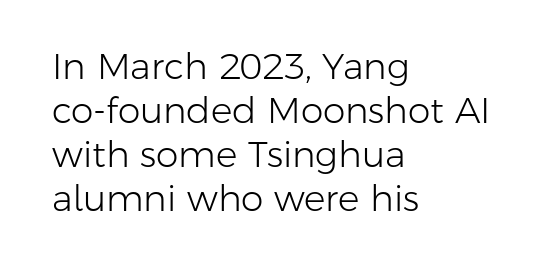
{"serif": "no", "italic": "no", "bold": "no", "weight": "light", "width": "normal", "stroke_contrast": "low", "x_height": "medium", "monospaced": "no", "underline": "no", "align": "left", "line_spacing_ratio": 1.22, "letter_spacing": "normal", "letter_spacing_em": 0.0, "glyph_px": 36}
